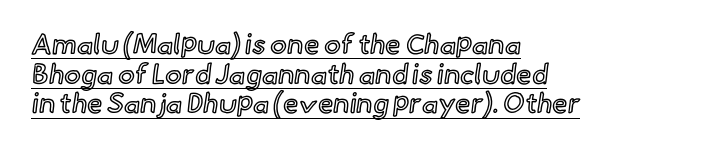
Underlining? Definitely there. Looks like regular typesetting: each glyph gets only the width it needs. Standard letterfit; no display-style spreading of the glyphs.
